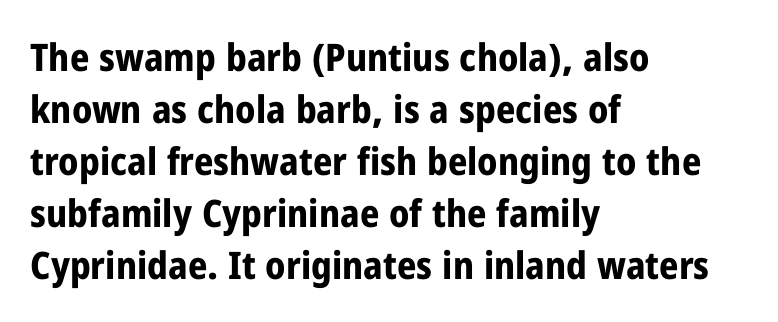
The image shows 38 px bold, condensed sans-serif type, upright; set left-aligned, normal line spacing (1.37x), normal letter spacing, not underlined; low stroke contrast and a medium x-height.
